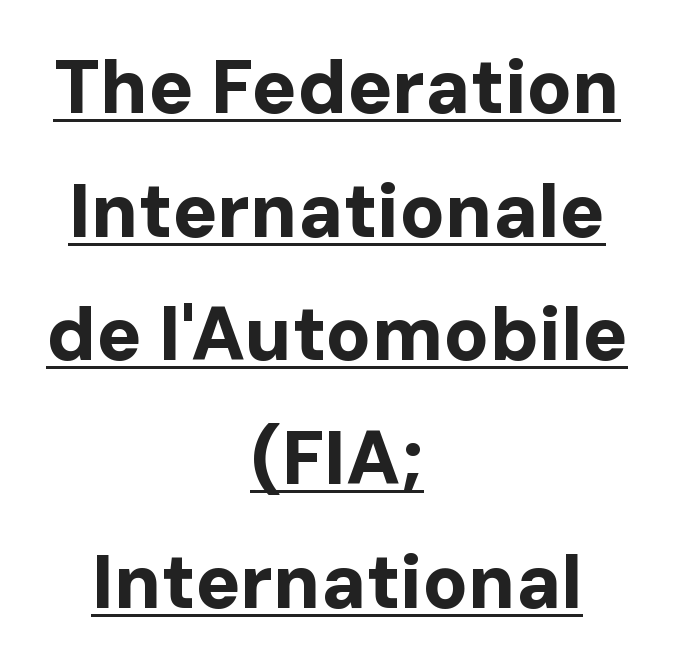
Does extra space separate the letters? No, they use regular spacing. A rule runs beneath these lines of type. You could not count columns in this text — the font is proportionally spaced. Regular leading.
